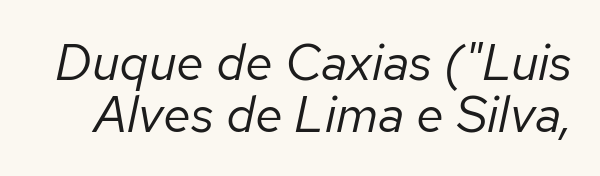
The gap between lines stays unmarked. The letterforms sit at book weight or below. Do the characters align in a grid? No, the font is proportional. Here the glyphs are tracked normally, forming tight word shapes.
